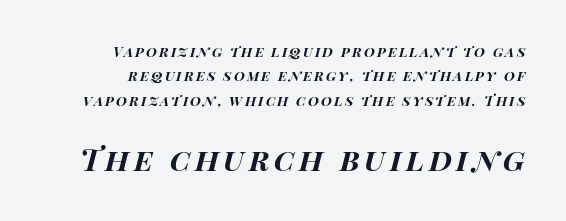
If you squint, the bottom block still reads clearly — it's the larger of the two. The typography opts for an oblique posture over an upright one. The font is running at its bold setting. A typesetter would call this proportional, since set widths differ per character.
